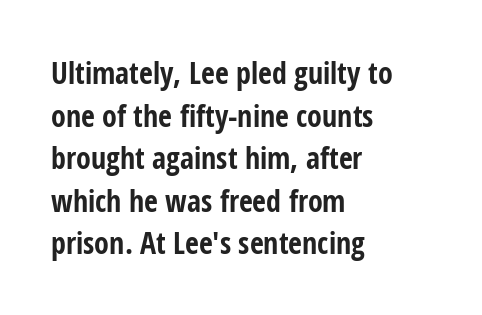
Does the type have serifs? No, each stem ends abruptly. All the whitespace from short lines collects on the right. The characters look thick and weighty, a clear bold. Think of a printed novel: that variable character pitch is what you see here. The vertical gap from one line to the next is medium.
